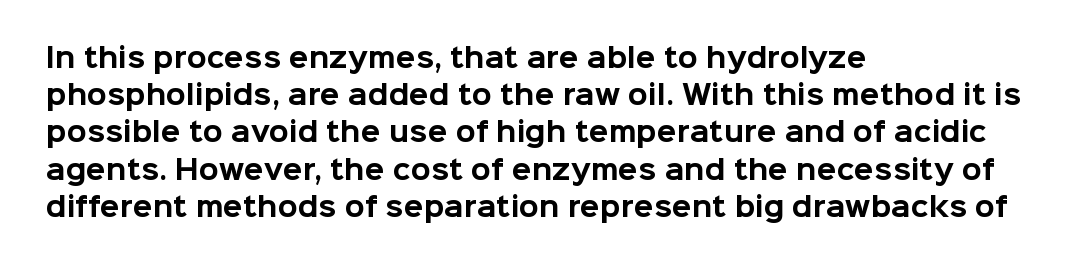
The image shows 26 px bold type, upright; set left-aligned, normal line spacing (1.43x), normal letter spacing, not underlined.
